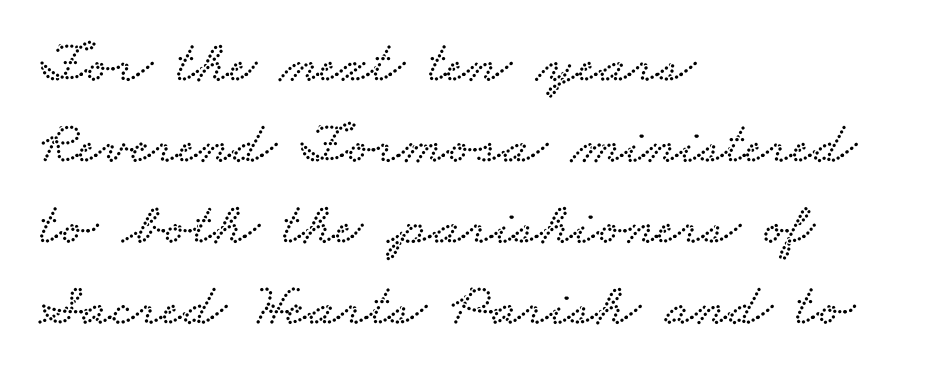
{"serif": "yes", "width": "wide", "stroke_contrast": "low", "x_height": "small", "monospaced": "no", "underline": "no", "align": "left", "line_spacing": "normal", "line_spacing_ratio": 1.35, "letter_spacing": "normal", "letter_spacing_em": 0.0, "glyph_px": 60}
